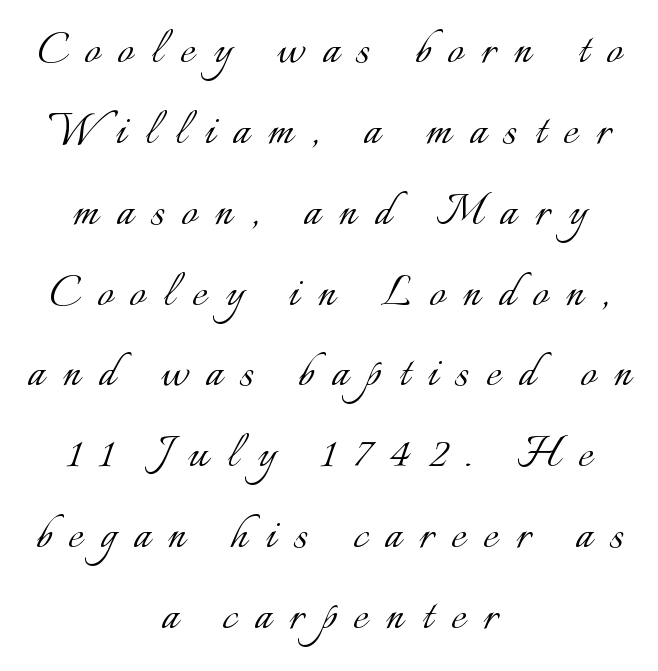
Looks like regular typesetting: each glyph gets only the width it needs. Letters rest on an invisible, unmarked baseline. Evenly set lines give the paragraph a standard silhouette.
